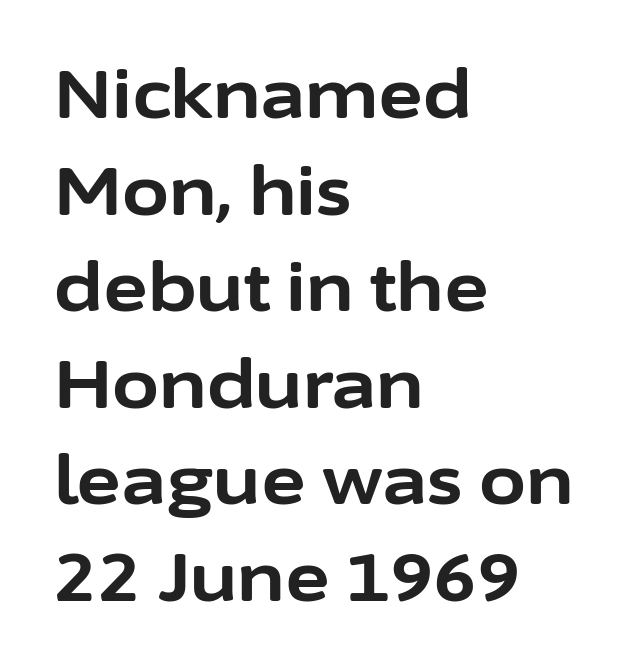
The image shows 68 px bold sans-serif type, upright; set left-aligned, normal line spacing (1.42x), normal letter spacing, not underlined; low stroke contrast and a medium x-height.
